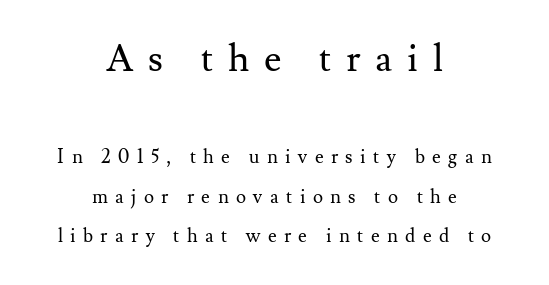
Q: Is the text bold? A: No.
Q: Is the text italic (slanted)? A: No, it is upright.
Q: Is the typeface a serif or a sans-serif typeface? A: Serif.
Q: Is the text underlined? A: No.
Q: How is the paragraph aligned? A: Centered.
Q: Is the spacing between letters normal or unusually wide? A: Unusually wide.
Q: Is the spacing between lines tight, normal or loose? A: Loose.
Q: Which block of text is set in a larger size, the first (top) or the second (bottom)? A: The first (top) one.
Q: Width (condensed, normal, or wide)? A: Normal.
Q: Stroke contrast? A: Medium.
Q: x-height? A: Small.
Q: Monospaced? A: No.
